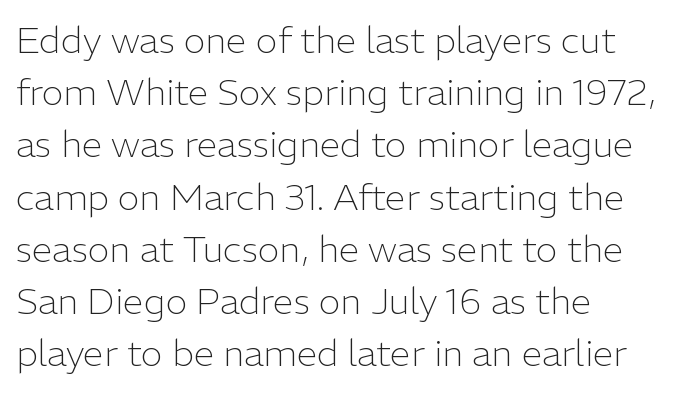
Q: Is the text bold? A: No.
Q: Is the text italic (slanted)? A: No, it is upright.
Q: Is the typeface a serif or a sans-serif typeface? A: Sans-serif.
Q: Is the text underlined? A: No.
Q: How is the paragraph aligned? A: Left-aligned.
Q: Is the spacing between letters normal or unusually wide? A: Normal.
Q: Is the spacing between lines tight, normal or loose? A: Normal.
Q: Width (condensed, normal, or wide)? A: Normal.
Q: Stroke contrast? A: Low.
Q: x-height? A: Medium.
Q: Monospaced? A: No.
